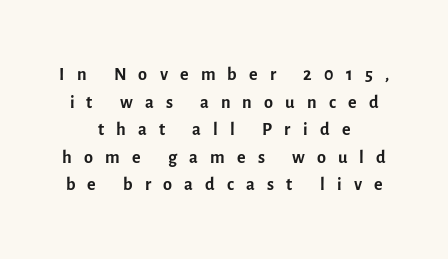
This is not heavy type; no bold has been used. The space beneath each line is pristine and unruled. Every stem runs plumb, perpendicular to the baseline. How would I describe the line gaps? Narrow and economical. Compared with typical body copy, the letter spacing here is much looser.
